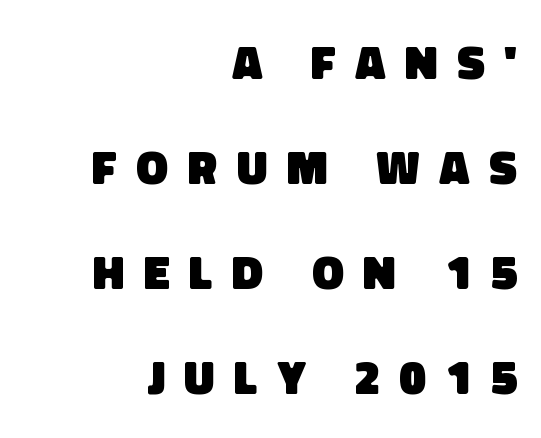
Q: Is the text bold? A: Yes.
Q: Is the typeface a serif or a sans-serif typeface? A: Sans-serif.
Q: Is the text underlined? A: No.
Q: How is the paragraph aligned? A: Right-aligned.
Q: Is the spacing between letters normal or unusually wide? A: Unusually wide.
Q: Is the spacing between lines tight, normal or loose? A: Loose.
Q: Width (condensed, normal, or wide)? A: Normal.
Q: Stroke contrast? A: Low.
Q: x-height? A: Large.
Q: Monospaced? A: No.
